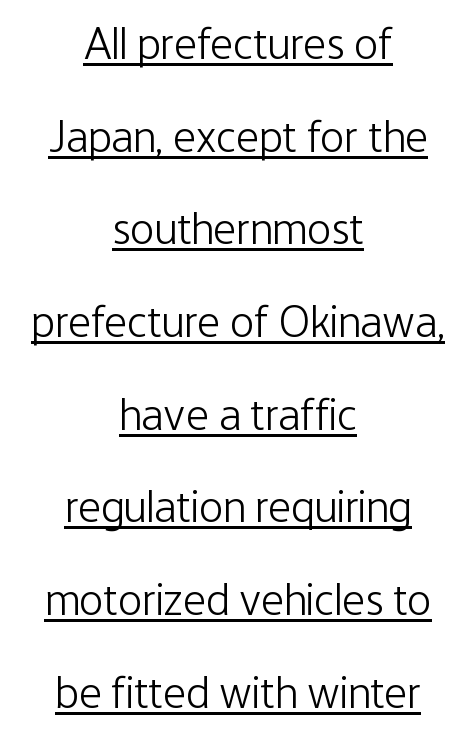
The letters carry no serifs — their stems end cleanly without finishing strokes. The passage shown is typed in a proportional face where columns would drift. Characters remain perfectly vertical along every line. A rule runs beneath these lines of type. Stems and bowls with no extra thickness — not bold. Every row of glyphs is offset so its center matches the block's center.
